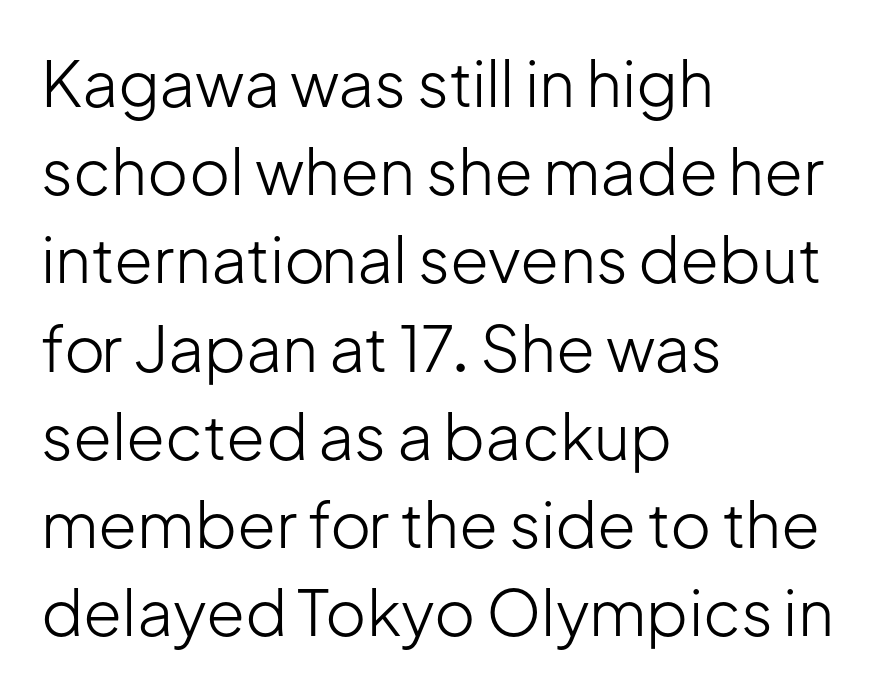
{"serif": "no", "italic": "no", "bold": "no", "weight": "light", "width": "normal", "stroke_contrast": "low", "x_height": "medium", "monospaced": "no", "underline": "no", "align": "left", "line_spacing": "normal", "line_spacing_ratio": 1.4, "letter_spacing": "normal", "letter_spacing_em": 0.0, "glyph_px": 63}
